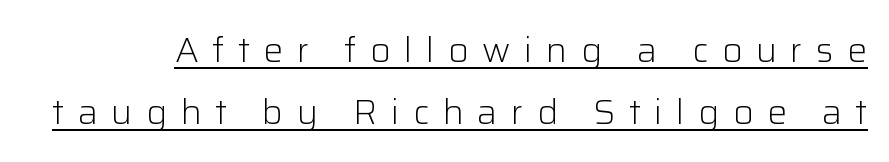
You can see a thin bar hugging the bottom of the glyphs. You can tell it's not italic because the verticals are truly vertical. Think of a printed novel: that variable character pitch is what you see here. You could only call the tracking loose — the letters float apart.
